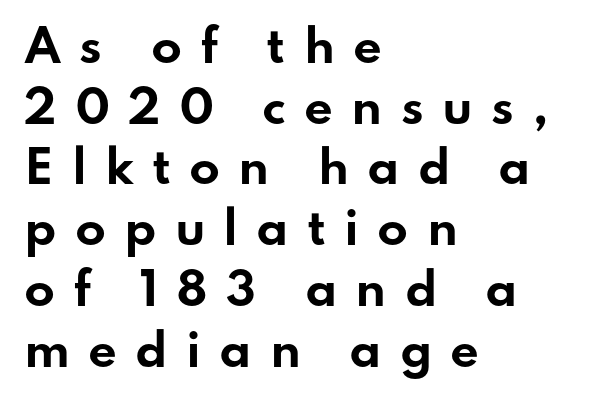
The image shows 45 px bold, wide sans-serif type, upright; set left-aligned, normal line spacing (1.35x), unusually wide letter spacing (+0.4 em), not underlined; low stroke contrast and a small x-height.
